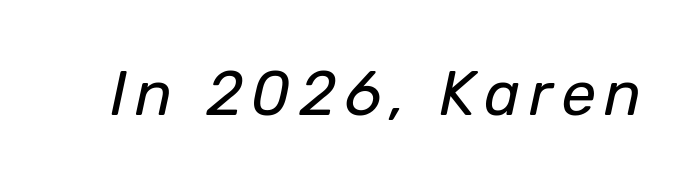
Q: Is the text bold? A: No.
Q: Is the text italic (slanted)? A: Yes, it leans right by about 12 degrees.
Q: Is the text underlined? A: No.
Q: Width (condensed, normal, or wide)? A: Normal.
Q: Stroke contrast? A: Low.
Q: x-height? A: Medium.
Q: Monospaced? A: No.
